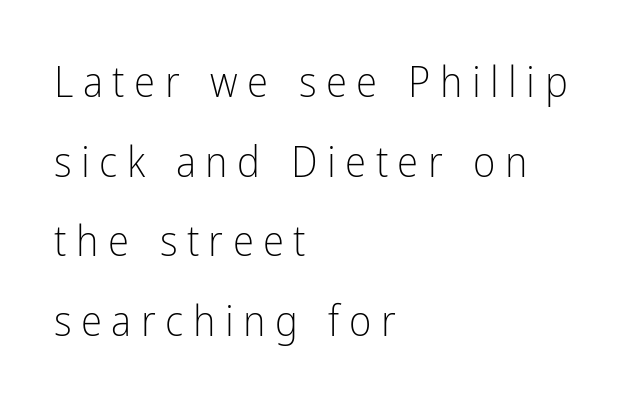
{"serif": "no", "italic": "no", "bold": "no", "weight": "light", "width": "condensed", "stroke_contrast": "low", "x_height": "medium", "monospaced": "no", "underline": "no", "align": "left", "line_spacing_ratio": 1.85, "letter_spacing": "wide", "letter_spacing_em": 0.22, "glyph_px": 43}
